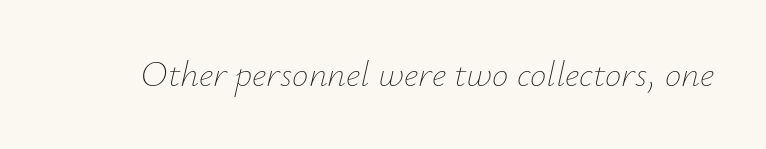
These lines keep a tight, regular rhythm from letter to letter. Each letter keeps its own natural width here, so spacing adapts to shape. The space beneath each line is pristine and unruled. A quiet, ordinary-to-light weight characterises the typeface. The whole block is typeset with a tilt.
